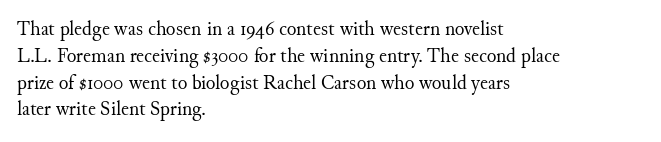
The image shows 20 px text type, upright; set left-aligned, normal line spacing (1.34x), normal letter spacing, not underlined.
